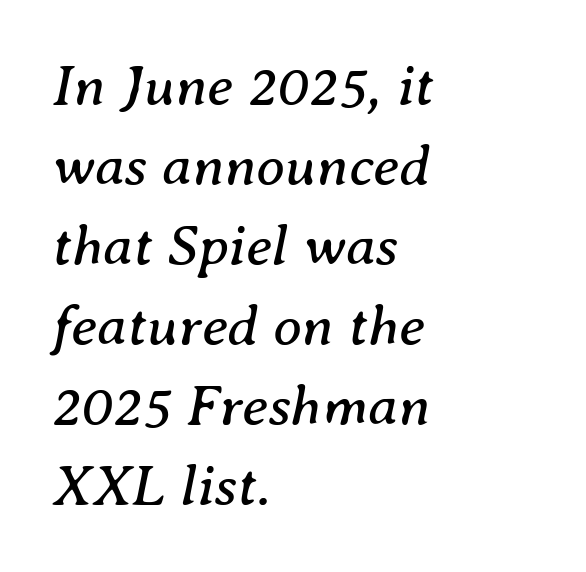
The image shows 58 px regular-weight serif type, italic (leaning right); set left-aligned, normal line spacing (1.38x), normal letter spacing, not underlined; medium stroke contrast and a medium x-height.
